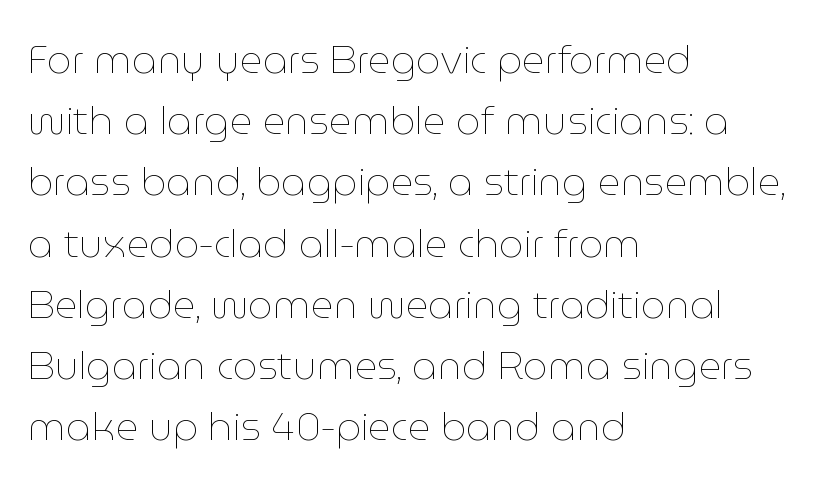
The image shows 39 px thin type, upright; set left-aligned, normal line spacing (1.57x), normal letter spacing, not underlined; low stroke contrast and a medium x-height.
